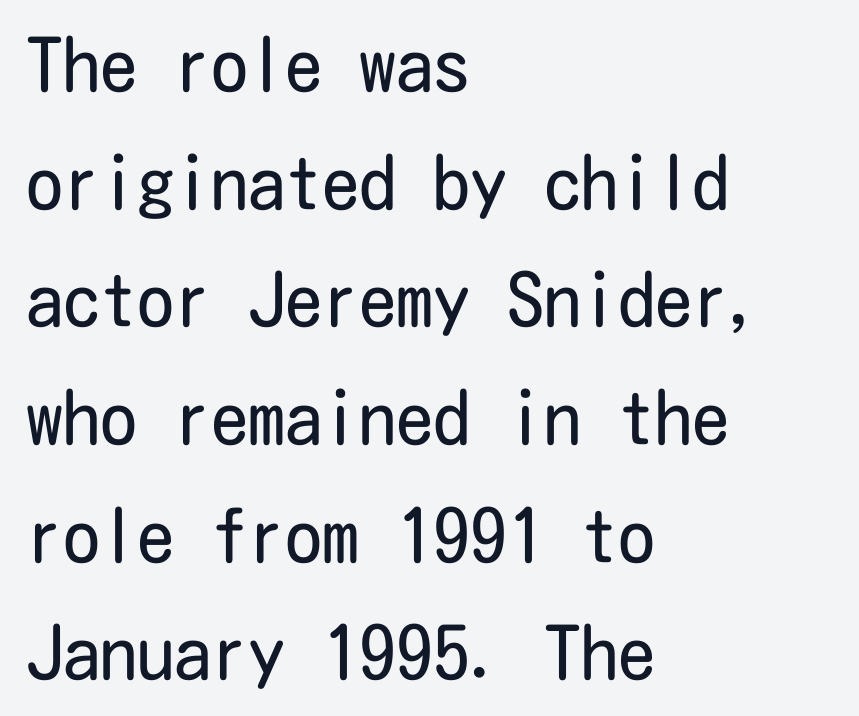
Q: Is the text bold? A: No.
Q: Is the text italic (slanted)? A: No, it is upright.
Q: Is the typeface a serif or a sans-serif typeface? A: Sans-serif.
Q: Is the text underlined? A: No.
Q: How is the paragraph aligned? A: Left-aligned.
Q: Is the spacing between letters normal or unusually wide? A: Normal.
Q: Is the spacing between lines tight, normal or loose? A: Normal.
Q: Width (condensed, normal, or wide)? A: Condensed.
Q: Stroke contrast? A: Low.
Q: x-height? A: Medium.
